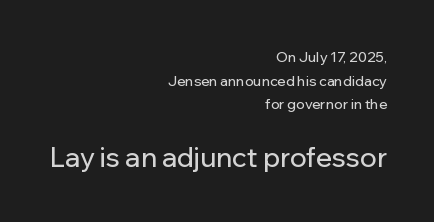
{"italic": "no", "underline": "no", "align": "right", "line_spacing": "normal", "line_spacing_ratio": 1.68, "letter_spacing": "normal", "letter_spacing_em": 0.0, "larger_block": "second", "size_ratio": 1.93, "glyph_px": 27}
